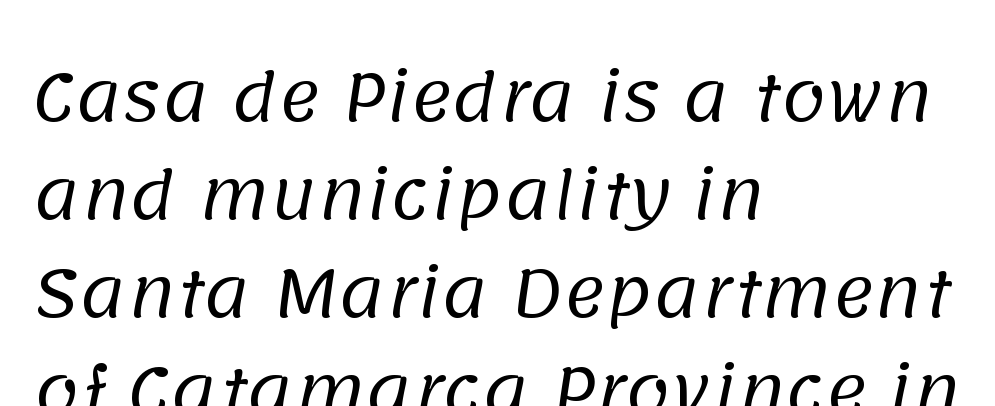
The image shows 64 px regular-weight sans-serif type; set left-aligned, normal line spacing (1.53x), normal letter spacing, not underlined; low stroke contrast and a large x-height.
